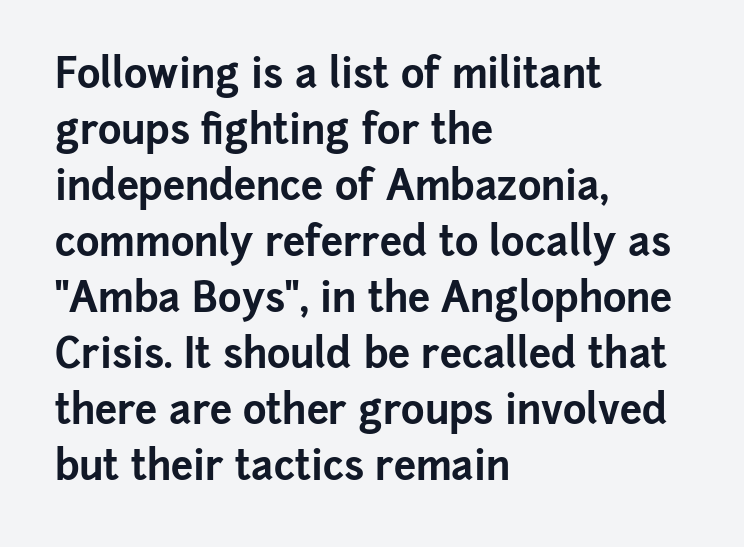
Honestly, the letter spacing is just normal — you wouldn't notice it. The font family rendered here belongs to the sans-serif group. The rendering uses natural spacing where letterforms have individual widths. When letters stand straight like this, we call the style roman or upright. Rule under the text: the space is simply empty. The text block is weighted toward the left margin, trailing off unevenly rightward.
